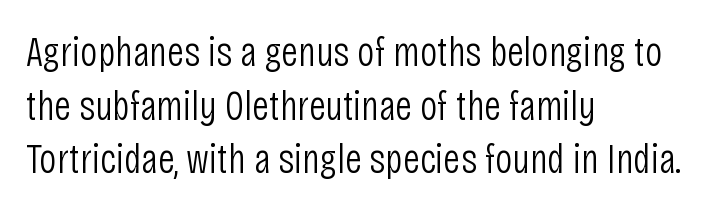
The image shows 43 px light, condensed sans-serif type, upright; set left-aligned, normal line spacing (1.25x), normal letter spacing, not underlined; low stroke contrast and a large x-height.
